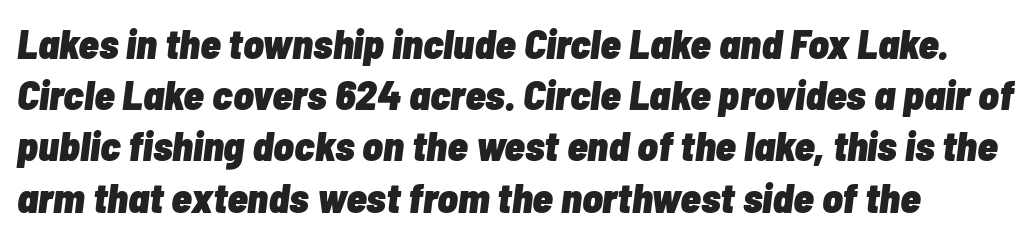
The image shows 42 px heavy, condensed type, italic (leaning right); set line spacing 1.22x, normal letter spacing, not underlined; low stroke contrast and a medium x-height.
